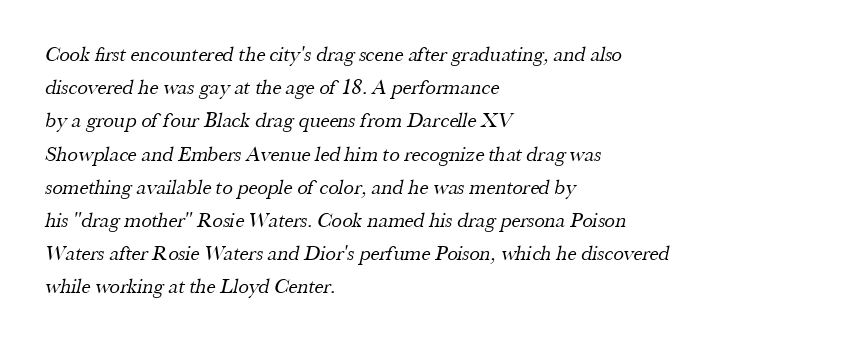
Q: Is the text bold? A: No.
Q: Is the text underlined? A: No.
Q: How is the paragraph aligned? A: Left-aligned.
Q: Is the spacing between letters normal or unusually wide? A: Normal.
Q: Is the spacing between lines tight, normal or loose? A: Normal.
